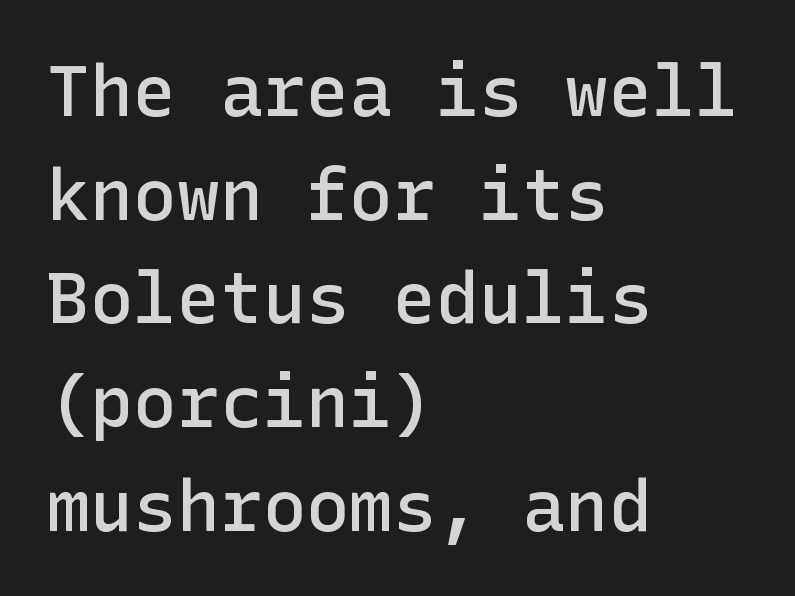
The image shows 72 px semibold sans-serif type, upright; set left-aligned, normal line spacing (1.44x), normal letter spacing, not underlined; low stroke contrast and a medium x-height.
